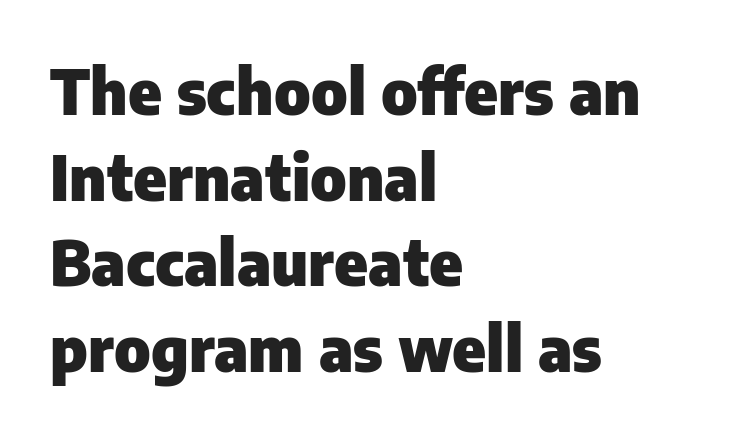
The image shows 63 px heavy sans-serif type, upright; set left-aligned, normal line spacing (1.36x), normal letter spacing, not underlined; low stroke contrast and a medium x-height.
